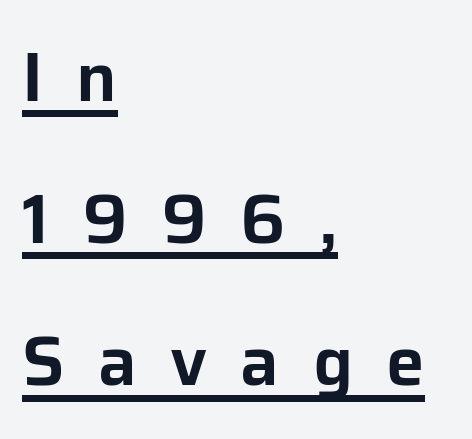
This sample has the flowing, uneven cadence of proportional lettering. Honestly, the letter spacing is so wide it's the main thing you notice. The text block is weighted toward the left margin, trailing off unevenly rightward. Note: no serifs on the glyphs.
